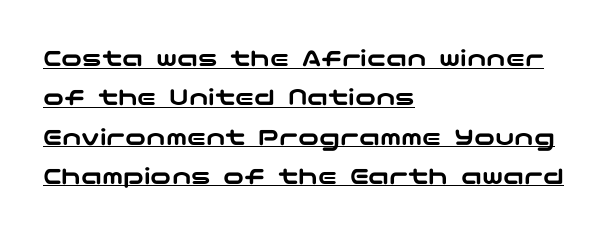
Q: Is the text italic (slanted)? A: No, it is upright.
Q: Is the text underlined? A: Yes.
Q: How is the paragraph aligned? A: Left-aligned.
Q: Is the spacing between letters normal or unusually wide? A: Normal.
Q: Is the spacing between lines tight, normal or loose? A: Normal.
